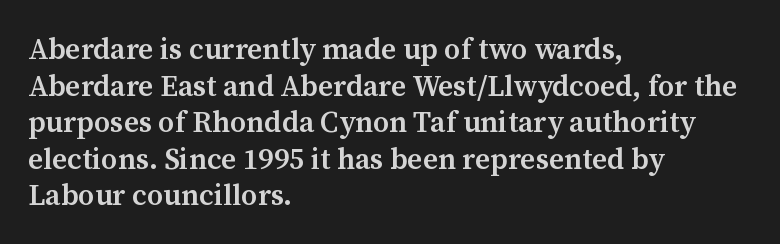
The image shows 29 px semibold serif type, upright; set left-aligned, normal line spacing (1.26x), normal letter spacing, not underlined; medium stroke contrast and a medium x-height.
